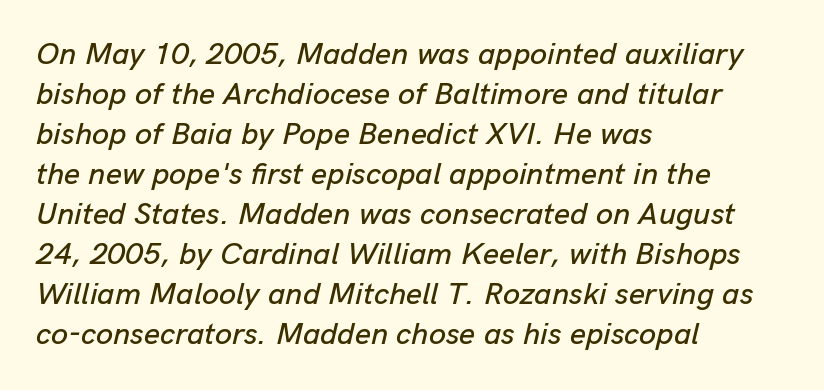
Does the leading feel generous? No, just average. Compared with ordinary roman type, these characters are visibly tilted. Letters rest on an invisible, unmarked baseline. The setting favours the left margin, as ordinary paragraphs usually do. Looks like regular typesetting: each glyph gets only the width it needs.
